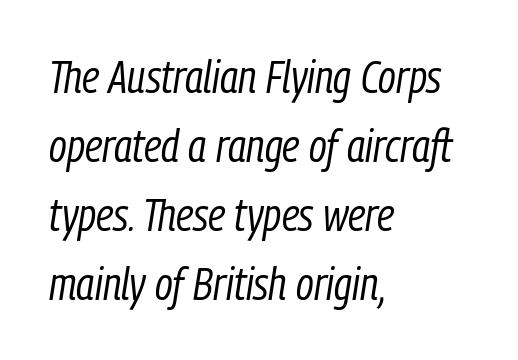
{"italic": "yes", "lean": "right", "slant_degrees": 9, "bold": "no", "weight": "regular", "width": "condensed", "stroke_contrast": "low", "x_height": "medium", "monospaced": "no", "underline": "no", "align": "left", "line_spacing": "normal", "line_spacing_ratio": 1.53, "letter_spacing": "normal", "letter_spacing_em": 0.0, "glyph_px": 45}
